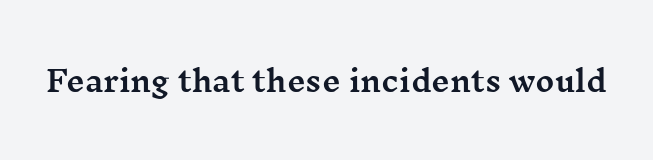
Q: Is the text italic (slanted)? A: No, it is upright.
Q: Is the typeface a serif or a sans-serif typeface? A: Serif.
Q: Is the text underlined? A: No.
Q: Is the spacing between letters normal or unusually wide? A: Normal.
Q: Width (condensed, normal, or wide)? A: Wide.
Q: Stroke contrast? A: Medium.
Q: x-height? A: Medium.
Q: Monospaced? A: No.
